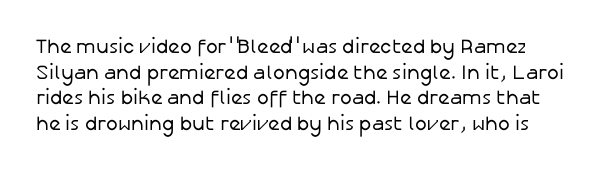
Q: Is the text bold? A: No.
Q: Is the text italic (slanted)? A: No, it is upright.
Q: Is the text underlined? A: No.
Q: Is the spacing between letters normal or unusually wide? A: Normal.
Q: Is the spacing between lines tight, normal or loose? A: Normal.
